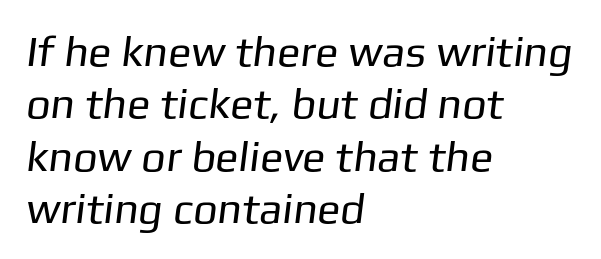
The gaps between neighbouring characters are ordinary and unremarkable. Unlike a traditional serif, this face leaves its strokes unadorned. This sample has the flowing, uneven cadence of proportional lettering. Has an underline been added? It has not. Each line starts at the same left margin while the right side varies. Is the stroke heavy? The answer is a plain regular-or-lighter.
